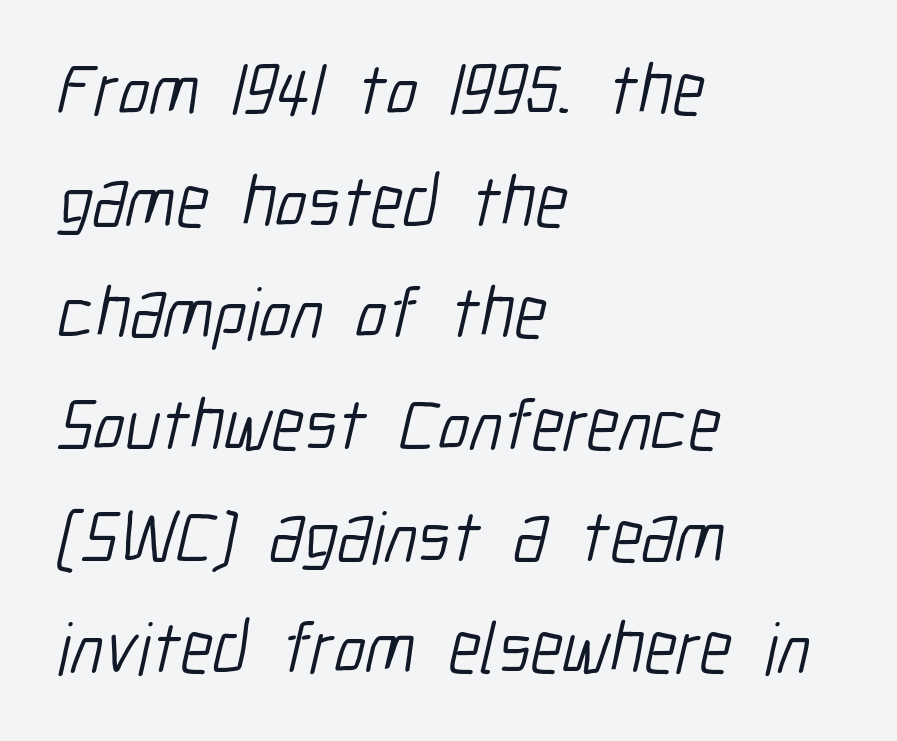
{"serif": "no", "bold": "no", "weight": "light", "width": "condensed", "stroke_contrast": "low", "x_height": "medium", "monospaced": "no", "underline": "no", "align": "left", "line_spacing": "normal", "line_spacing_ratio": 1.53, "letter_spacing": "normal", "letter_spacing_em": 0.0, "glyph_px": 73}
